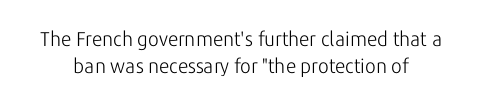
Q: Is the text bold? A: No.
Q: Is the text italic (slanted)? A: No, it is upright.
Q: Is the text underlined? A: No.
Q: Is the spacing between letters normal or unusually wide? A: Normal.
Q: Is the spacing between lines tight, normal or loose? A: Normal.
